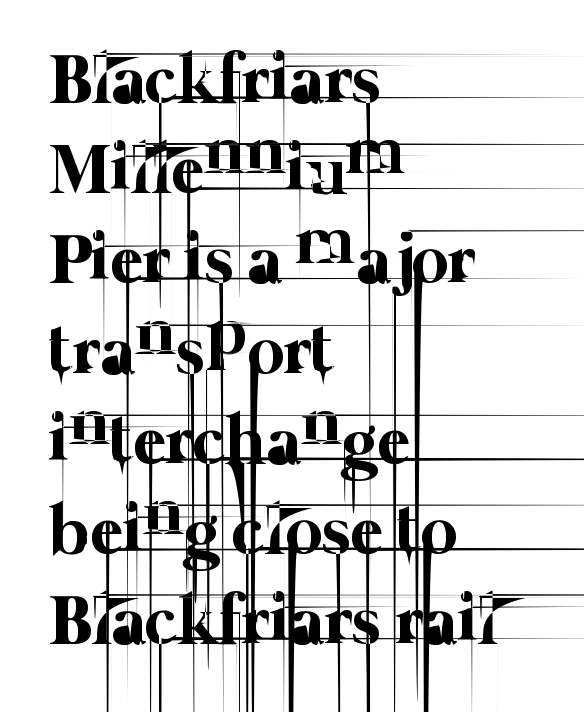
The image shows 71 px thin type; set left-aligned, normal line spacing (1.27x), normal letter spacing, not underlined; low stroke contrast and a medium x-height.
